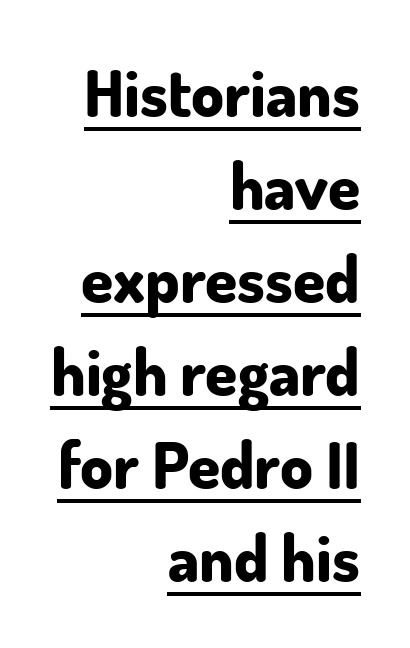
Q: Is the text bold? A: Yes.
Q: Is the text italic (slanted)? A: No, it is upright.
Q: Is the typeface a serif or a sans-serif typeface? A: Sans-serif.
Q: Is the text underlined? A: Yes.
Q: How is the paragraph aligned? A: Right-aligned.
Q: Is the spacing between letters normal or unusually wide? A: Normal.
Q: Is the spacing between lines tight, normal or loose? A: Normal.
Q: Width (condensed, normal, or wide)? A: Normal.
Q: Stroke contrast? A: Low.
Q: x-height? A: Small.
Q: Monospaced? A: No.
